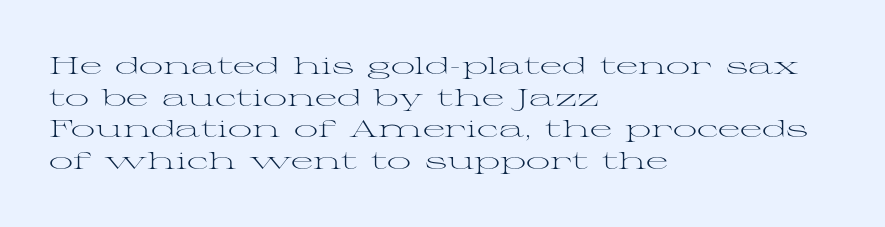
Leftover space on each line is placed entirely after the last word. The typesetting does not lean heavy: it is not bold. Honestly, the letter spacing is just normal — you wouldn't notice it. Underline: absent. If you drew a line through each stem, it would be perfectly vertical.
